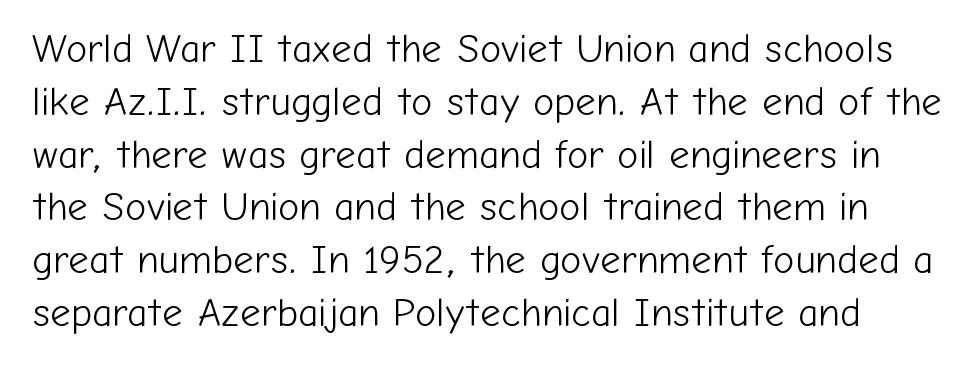
Posture: straight, roman, zero tilt. In terms of letterform style, serifs are entirely absent. A typesetter would call this proportional, since set widths differ per character. The rendering keeps characters at their native spacing.
